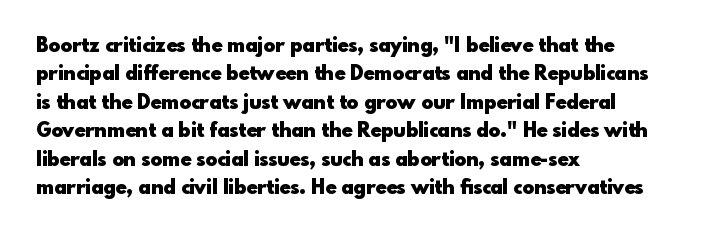
Has an underline been added? It has not. Here the glyphs are tracked normally, forming tight word shapes. Compared with typical paragraphs, the rows here are spaced about the same. The characters look thick and weighty, a clear bold.
